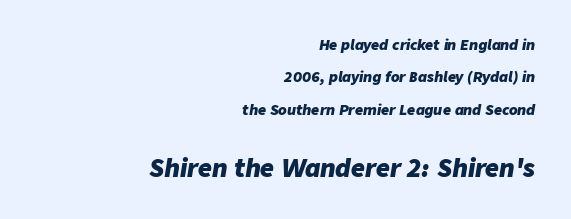
Q: Is the text bold? A: Yes.
Q: Is the text italic (slanted)? A: Yes, it leans right by about 9 degrees.
Q: Is the text underlined? A: No.
Q: How is the paragraph aligned? A: Right-aligned.
Q: Is the spacing between letters normal or unusually wide? A: Normal.
Q: Is the spacing between lines tight, normal or loose? A: Loose.
Q: Which block of text is set in a larger size, the first (top) or the second (bottom)? A: The second (bottom) one.
